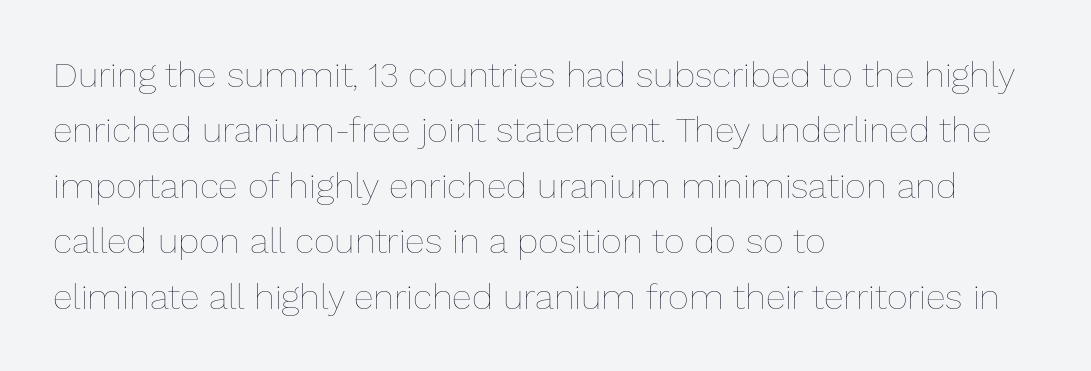
Characters remain perfectly vertical along every line. The rendering uses natural spacing where letterforms have individual widths. No word sits above an underline. Each word holds together tightly as a unit, with standard inter-letter gaps. The lines sit at an ordinary, default distance from one another.
